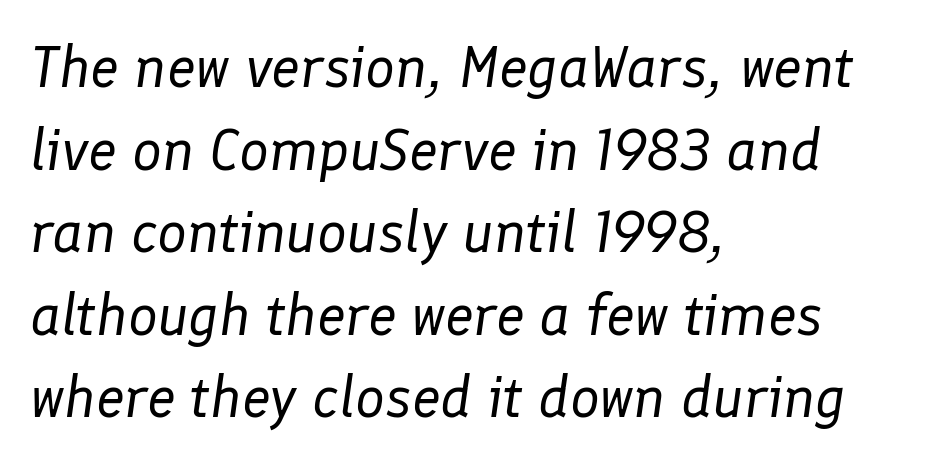
Q: Is the text bold? A: No.
Q: Is the text italic (slanted)? A: Yes, it leans right by about 8 degrees.
Q: Is the text underlined? A: No.
Q: How is the paragraph aligned? A: Left-aligned.
Q: Is the spacing between letters normal or unusually wide? A: Normal.
Q: Is the spacing between lines tight, normal or loose? A: Normal.
Q: Width (condensed, normal, or wide)? A: Normal.
Q: Stroke contrast? A: Low.
Q: x-height? A: Medium.
Q: Monospaced? A: No.
